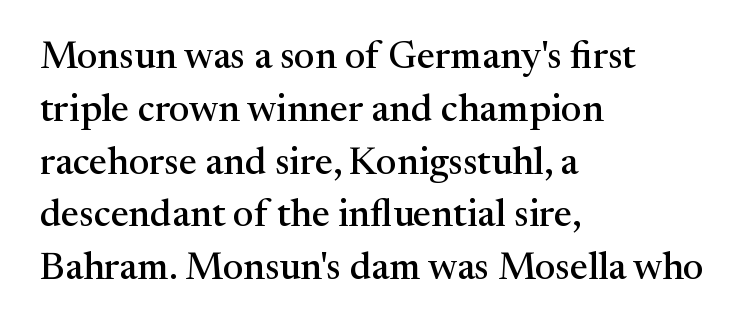
Q: Is the text italic (slanted)? A: No, it is upright.
Q: Is the typeface a serif or a sans-serif typeface? A: Serif.
Q: Is the text underlined? A: No.
Q: How is the paragraph aligned? A: Left-aligned.
Q: Is the spacing between letters normal or unusually wide? A: Normal.
Q: Is the spacing between lines tight, normal or loose? A: Normal.
Q: Width (condensed, normal, or wide)? A: Normal.
Q: Stroke contrast? A: Medium.
Q: x-height? A: Medium.
Q: Monospaced? A: No.
